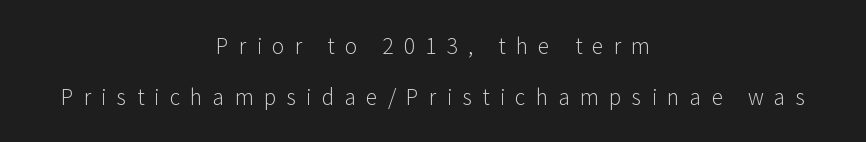
{"italic": "no", "bold": "no", "underline": "no", "align": "center", "line_spacing": "loose", "line_spacing_ratio": 2.45, "letter_spacing": "wide", "letter_spacing_em": 0.49, "glyph_px": 21}
